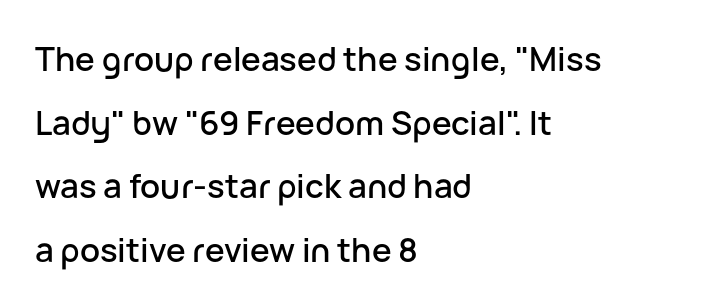
{"serif": "no", "italic": "no", "width": "normal", "stroke_contrast": "low", "x_height": "medium", "monospaced": "no", "underline": "no", "align": "left", "line_spacing": "loose", "line_spacing_ratio": 1.93, "letter_spacing": "normal", "letter_spacing_em": 0.0, "glyph_px": 33}
